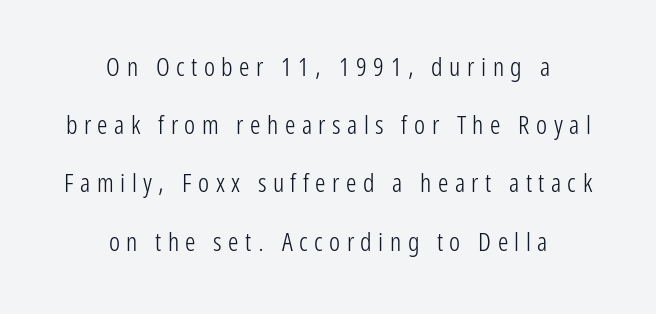
Letter spacing: wide. Each row of text sits above clean, open space. Think standard paragraph weight, or any step lighter than that. This sample is center-justified, so both line endings float freely. The lettering holds an erect, upright posture throughout. Summary of vertical rhythm: relaxed, with wide interline spacing.
